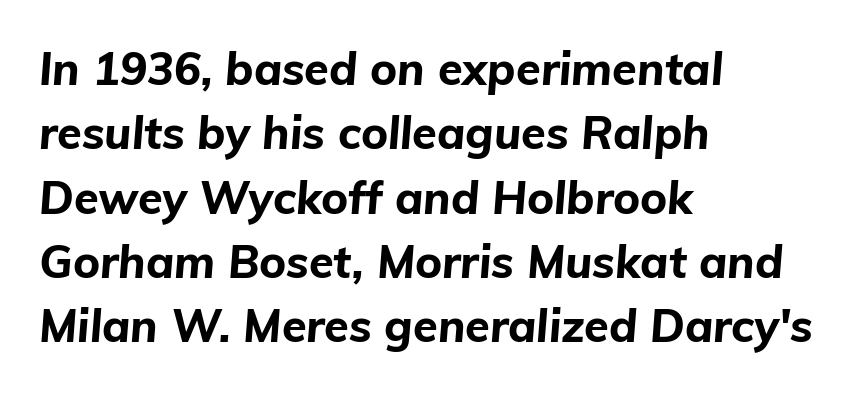
{"italic": "yes", "lean": "right", "slant_degrees": 5, "bold": "yes", "weight": "bold", "width": "normal", "stroke_contrast": "low", "x_height": "medium", "monospaced": "no", "underline": "no", "align": "left", "line_spacing": "normal", "line_spacing_ratio": 1.43, "letter_spacing": "normal", "letter_spacing_em": 0.0, "glyph_px": 45}
